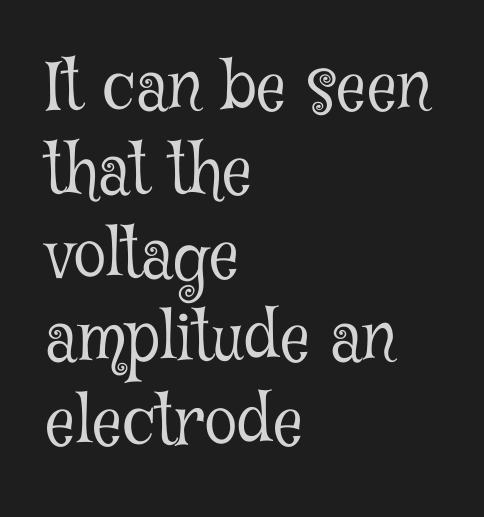
The image shows 66 px light, condensed serif type, upright; set left-aligned, normal line spacing (1.27x), normal letter spacing, not underlined; low stroke contrast and a medium x-height.
